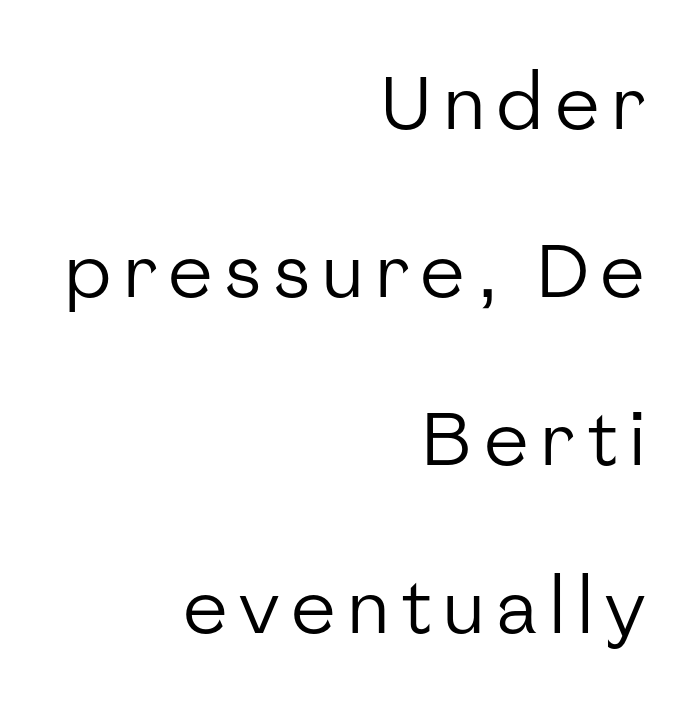
The image shows 75 px regular-weight sans-serif type, upright; set right-aligned, loose line spacing (2.24x), not underlined; low stroke contrast and a medium x-height.
